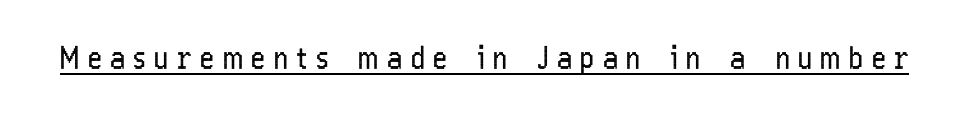
Does the lettering tilt? It doesn't — this is upright. The tracking reads as deliberately expanded to a designer's eye. Letters have the restrained weight of plain body copy at most. A baseline rule has been typeset under these characters. Regarding serifs, this sample does without them. Here the designer chose a conventional face with non-uniform glyph widths.
